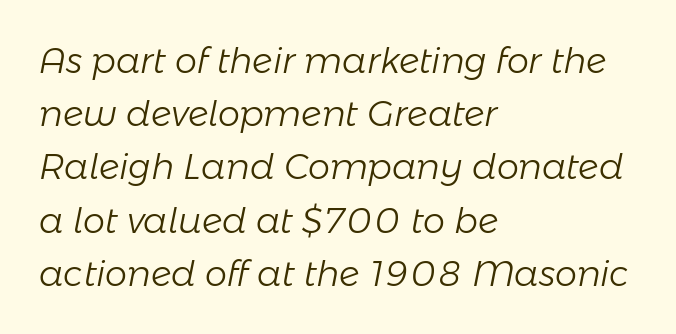
This rendering leaves character spacing at its baseline value. An italicized treatment has been applied to the whole sample. Spacing verdict: proportional, widths tailored to each character. A bare baseline throughout the passage.
